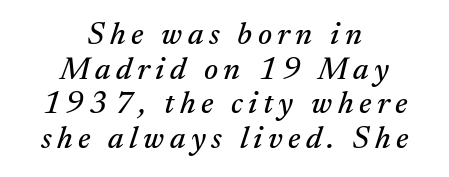
The rendering uses natural spacing where letterforms have individual widths. These lines huddle together more closely than default settings would place them. Which margin do the lines hug? Neither — every line sits in the middle. The letters are slanted; this is an italic face.
